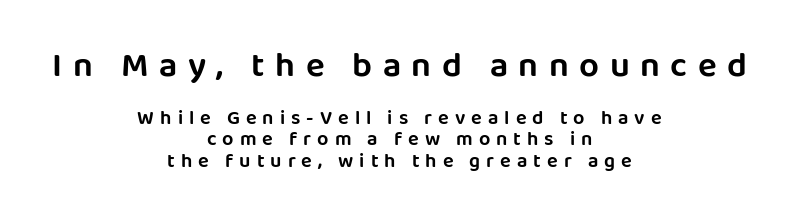
The image shows 35 px sans-serif type, upright; set centered, tight line spacing (1.08x), unusually wide letter spacing (+0.3 em), not underlined; the first (top) block is 1.75x larger; low stroke contrast and a large x-height.
